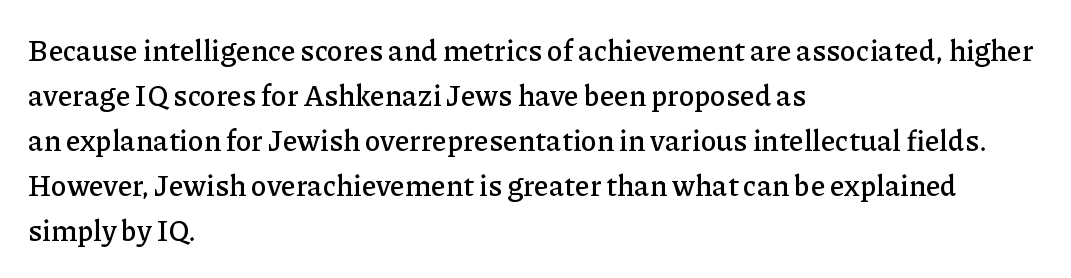
The space between consecutive lines is moderate. Letter spacing: default. The glyphs are unaccompanied by any horizontal stroke below them. The text block is weighted toward the left margin, trailing off unevenly rightward. Tall strokes in this sample are plumb rather than angled. Proportional: the letters do not fall into vertical columns.
